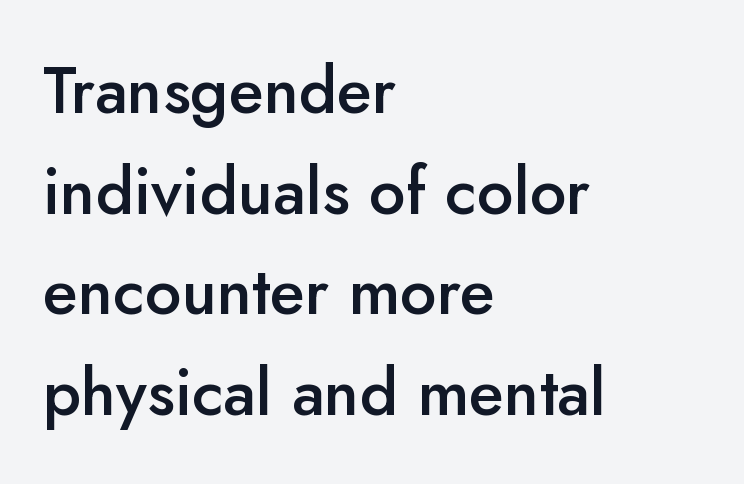
Compared with an ordinary text face, these strokes are moderately heavier — a semibold. The glyphs in this specimen are sans serif. Does the copy run flush right? No — it runs flush left. Regular leading.
